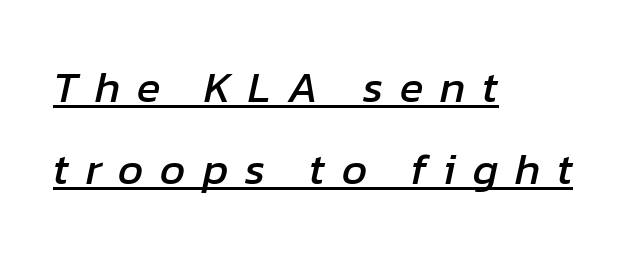
{"italic": "yes", "lean": "right", "slant_degrees": 12, "width": "normal", "stroke_contrast": "low", "x_height": "medium", "monospaced": "no", "underline": "yes", "align": "left", "line_spacing_ratio": 1.86, "letter_spacing": "wide", "letter_spacing_em": 0.38, "glyph_px": 44}
